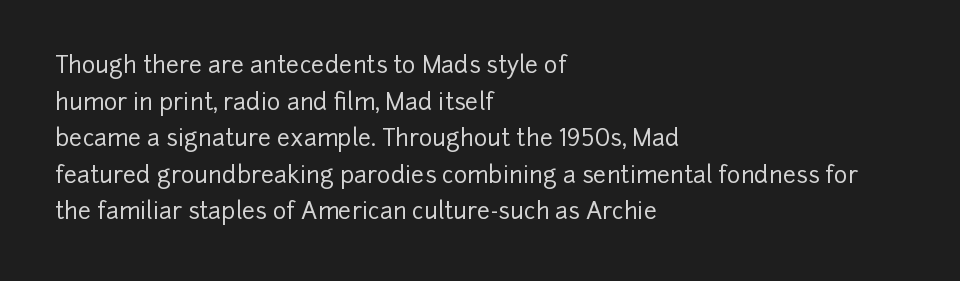
The image shows 23 px text type, upright; set left-aligned, normal line spacing (1.59x), normal letter spacing, not underlined.
